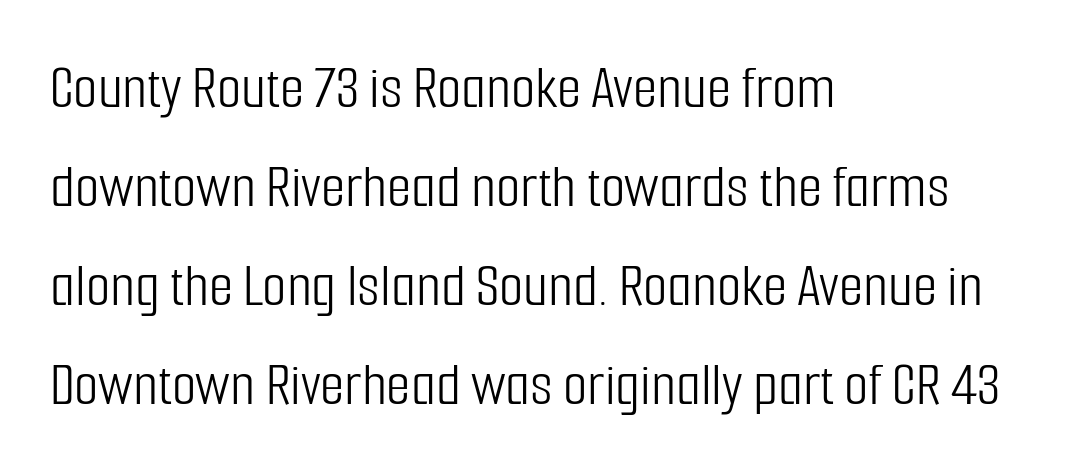
A clean baseline with only descenders dipping below it. Think standard paragraph weight, or any step lighter than that. What's the leading like? Ordinary, nothing unusual. The typeface chosen for these lines omits serifs. Quick note: not italic, upright. The letters advance in unequal steps, a hallmark of proportional type.
